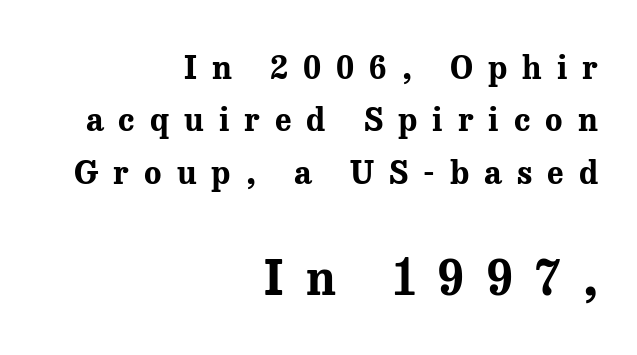
The image shows 48 px bold serif type, upright; set right-aligned, normal line spacing (1.64x), unusually wide letter spacing (+0.47 em), not underlined; the second (bottom) block is 1.5x larger; medium stroke contrast and a medium x-height.
